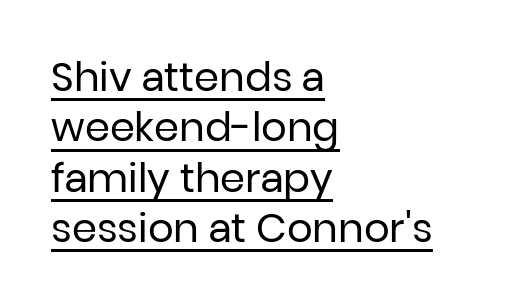
Characters follow at the spacing the type designer built in. Line beginnings align vertically; line endings do not. Character widths vary here, with narrow letters taking less room than wide ones. Honestly, the underline is the first thing you notice here. This is sans-serif lettering, the kind often seen on screens and signage. The strokes carry an ordinary text weight at most.
